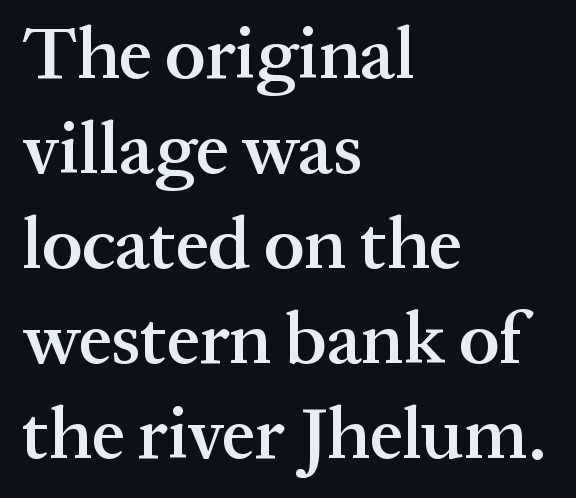
Q: Is the text bold? A: Semi-bold.
Q: Is the text italic (slanted)? A: No, it is upright.
Q: Is the typeface a serif or a sans-serif typeface? A: Serif.
Q: Is the text underlined? A: No.
Q: How is the paragraph aligned? A: Left-aligned.
Q: Is the spacing between letters normal or unusually wide? A: Normal.
Q: Is the spacing between lines tight, normal or loose? A: Normal.
Q: Width (condensed, normal, or wide)? A: Normal.
Q: Stroke contrast? A: Medium.
Q: x-height? A: Medium.
Q: Monospaced? A: No.
